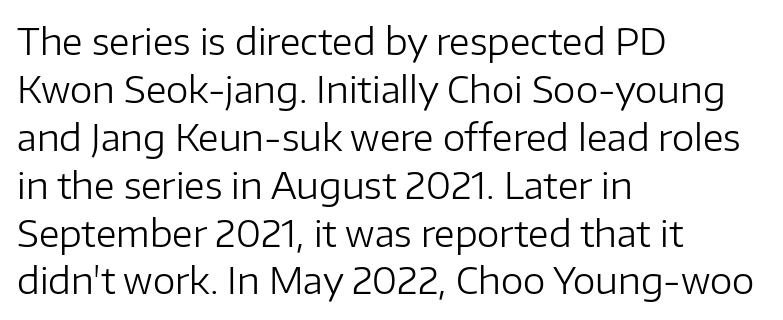
Q: Is the text bold? A: No.
Q: Is the text italic (slanted)? A: No, it is upright.
Q: Is the typeface a serif or a sans-serif typeface? A: Sans-serif.
Q: Is the text underlined? A: No.
Q: How is the paragraph aligned? A: Left-aligned.
Q: Is the spacing between letters normal or unusually wide? A: Normal.
Q: Is the spacing between lines tight, normal or loose? A: Normal.
Q: Width (condensed, normal, or wide)? A: Normal.
Q: Stroke contrast? A: Low.
Q: x-height? A: Medium.
Q: Monospaced? A: No.
